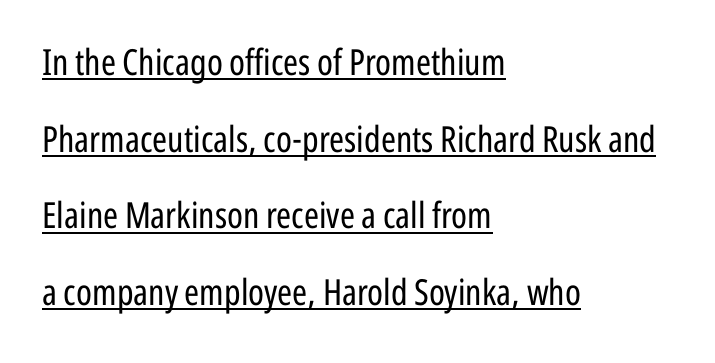
{"serif": "no", "italic": "no", "bold": "no", "weight": "regular", "width": "condensed", "stroke_contrast": "low", "x_height": "medium", "monospaced": "no", "underline": "yes", "align": "left", "line_spacing": "loose", "line_spacing_ratio": 2.13, "letter_spacing": "normal", "letter_spacing_em": 0.0, "glyph_px": 36}
